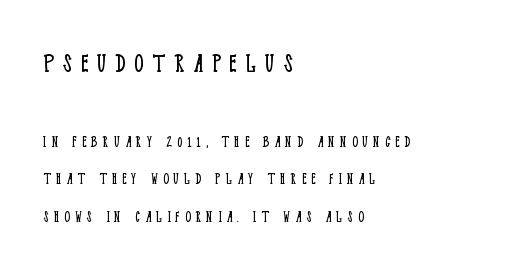
The image shows 29 px light, condensed serif type, upright; set left-aligned, loose line spacing (2.2x), unusually wide letter spacing (+0.3 em), not underlined; the first (top) block is 1.71x larger; low stroke contrast and a large x-height.
